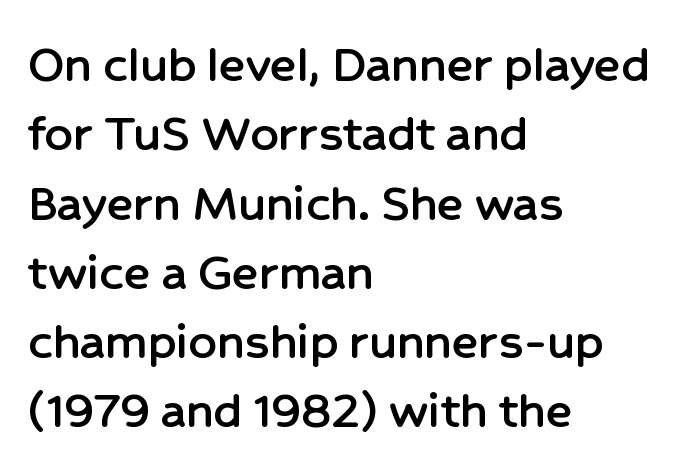
The designer left line spacing at the default. Check the space under the baseline: it is left empty. The face used here is a sans, in the tradition of grotesques and geometrics. The passage shown is typed in a proportional face where columns would drift. The horizontal fit of the characters is conventional and even. A typesetter would mark this as roman, not italic.
